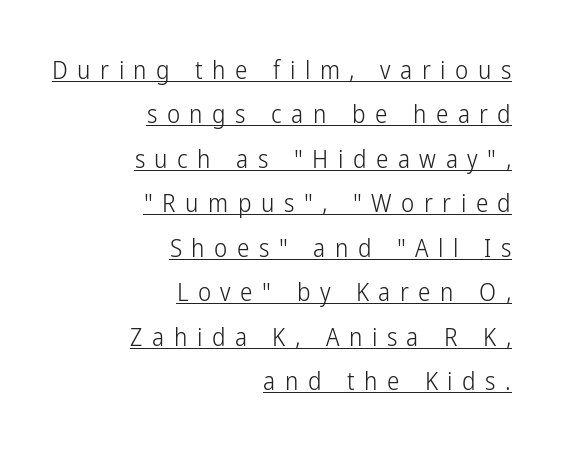
The image shows 25 px text type, upright; set right-aligned, line spacing 1.78x, unusually wide letter spacing (+0.38 em), underlined.
